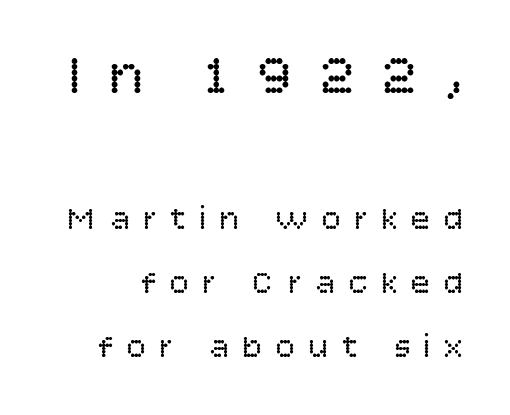
The image shows 57 px regular-weight sans-serif type, upright; set loose line spacing (1.94x), unusually wide letter spacing (+0.4 em), not underlined; the first (top) block is 1.73x larger; low stroke contrast and a large x-height.
